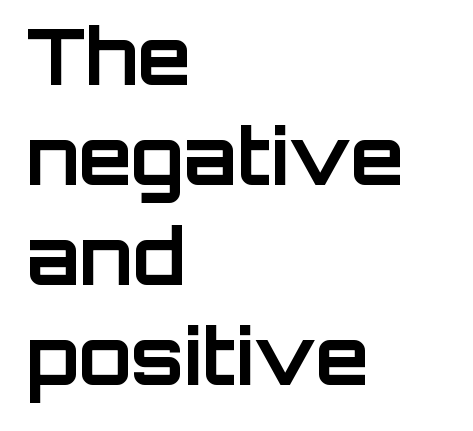
Heavy-handed strokes throughout: this text is bold. You can tell from the bare stems that sans-serif type was used. Each letter keeps its own natural width here, so spacing adapts to shape. One glance says typical: line gaps are just what's usual.
